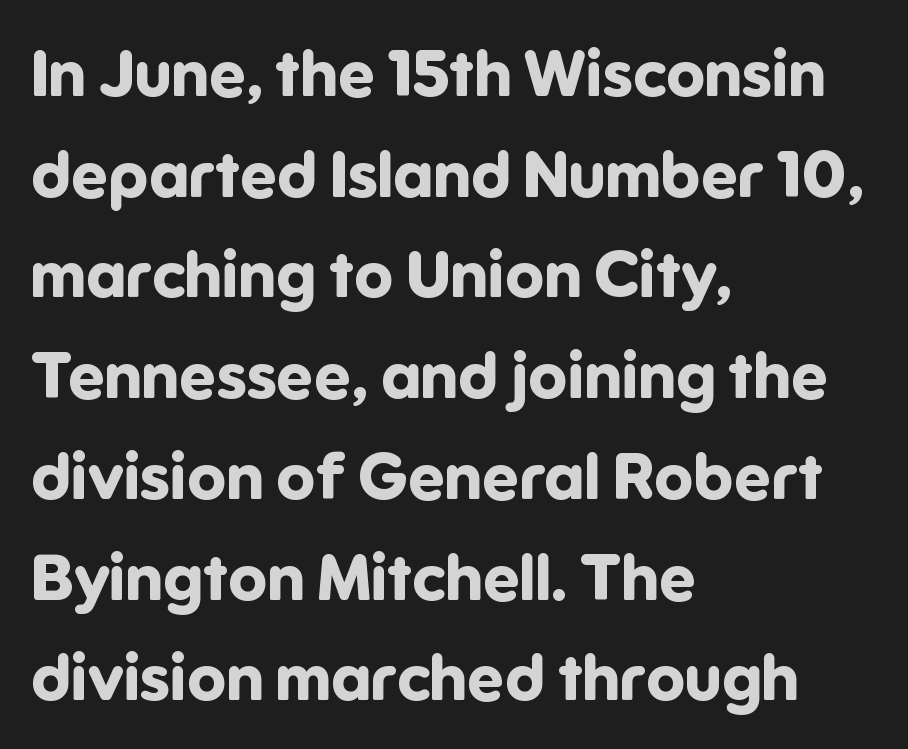
The image shows 65 px bold sans-serif type, upright; set left-aligned, normal line spacing (1.55x), normal letter spacing, not underlined; low stroke contrast and a medium x-height.
